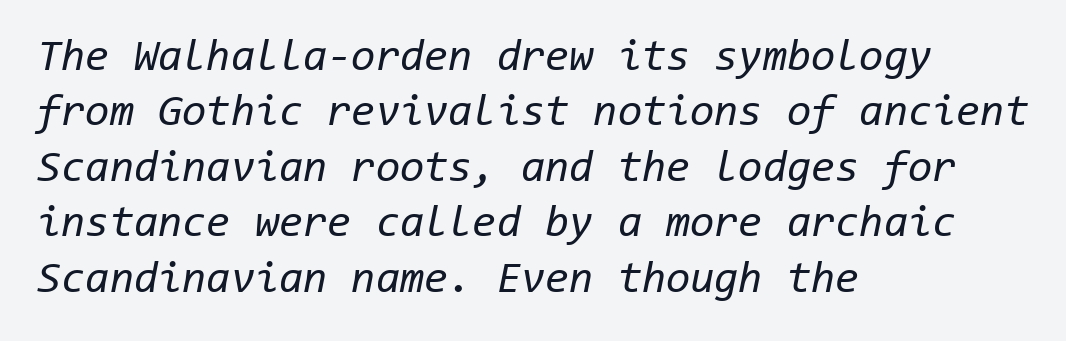
Q: Is the text bold? A: No.
Q: Is the text italic (slanted)? A: Yes, it leans right by about 11 degrees.
Q: Is the text underlined? A: No.
Q: How is the paragraph aligned? A: Left-aligned.
Q: Is the spacing between letters normal or unusually wide? A: Normal.
Q: Is the spacing between lines tight, normal or loose? A: Normal.
Q: Width (condensed, normal, or wide)? A: Normal.
Q: Stroke contrast? A: Low.
Q: x-height? A: Medium.
Q: Monospaced? A: Yes.
